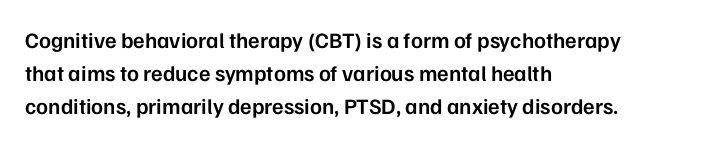
The image shows 22 px text type, upright; set left-aligned, normal line spacing (1.5x), normal letter spacing, not underlined.
